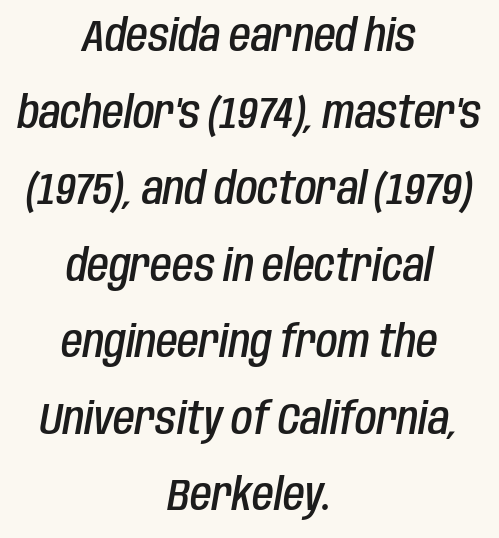
{"italic": "yes", "lean": "right", "slant_degrees": 10, "bold": "semi", "weight": "semibold", "width": "condensed", "stroke_contrast": "low", "x_height": "large", "monospaced": "no", "underline": "no", "align": "center", "line_spacing_ratio": 1.74, "letter_spacing": "normal", "letter_spacing_em": 0.0, "glyph_px": 44}
